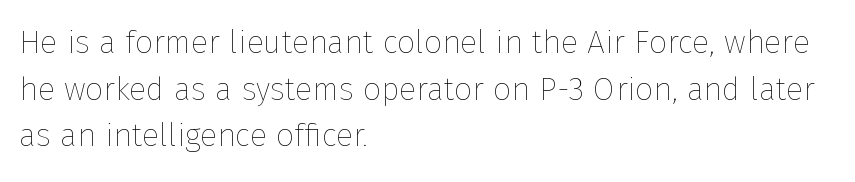
The image shows 32 px thin type, upright; set left-aligned, normal line spacing (1.46x), normal letter spacing, not underlined; low stroke contrast and a medium x-height.
